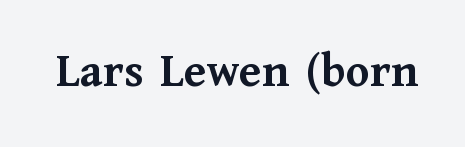
Q: Is the text bold? A: Yes.
Q: Is the text italic (slanted)? A: No, it is upright.
Q: Is the typeface a serif or a sans-serif typeface? A: Serif.
Q: Is the text underlined? A: No.
Q: Is the spacing between letters normal or unusually wide? A: Normal.
Q: Width (condensed, normal, or wide)? A: Normal.
Q: Stroke contrast? A: Medium.
Q: x-height? A: Medium.
Q: Monospaced? A: No.
